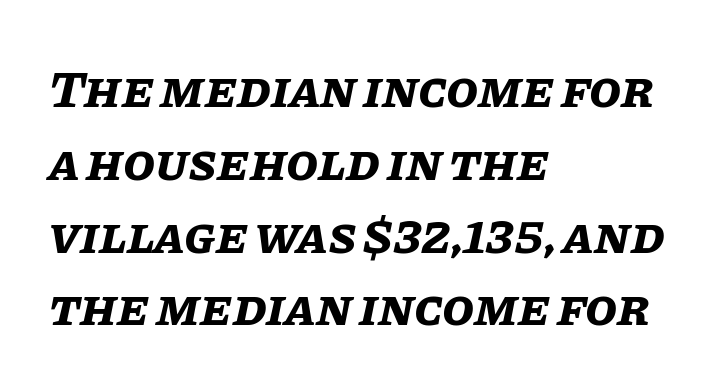
{"italic": "yes", "lean": "right", "slant_degrees": 11, "bold": "yes", "weight": "bold", "width": "normal", "stroke_contrast": "low", "x_height": "large", "monospaced": "no", "underline": "no", "align": "left", "line_spacing": "normal", "line_spacing_ratio": 1.4, "letter_spacing": "normal", "letter_spacing_em": 0.0, "glyph_px": 52}
